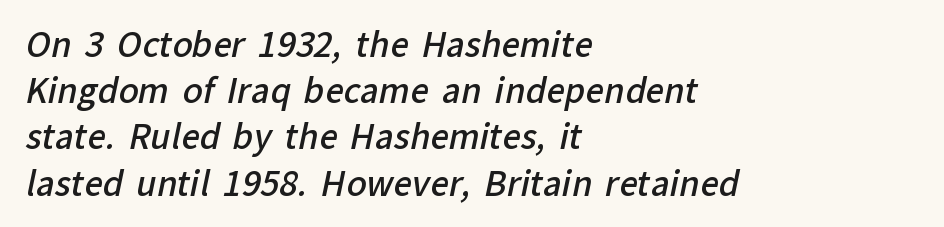
Baseline-to-baseline distance is the conventional proportion of letter height. The rendering keeps characters at their native spacing. A somewhat darkened texture: the type is semibold rather than bold. The rendering uses natural spacing where letterforms have individual widths. I'd call this a sans setting — the letters go barefoot. The glyphs are unaccompanied by any horizontal stroke below them.
